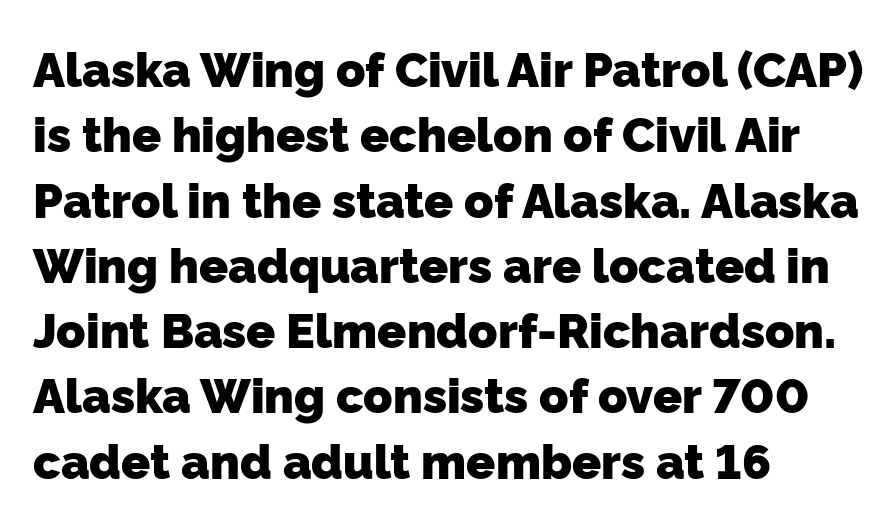
The image shows 48 px heavy sans-serif type; set left-aligned, normal line spacing (1.36x), normal letter spacing, not underlined; low stroke contrast and a medium x-height.
